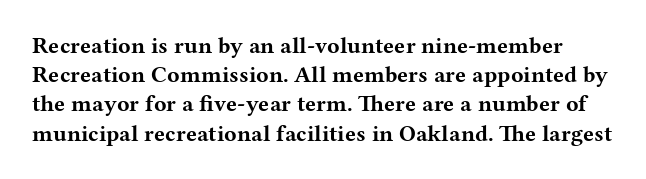
The image shows 23 px bold type, upright; set normal line spacing (1.27x), normal letter spacing, not underlined.
